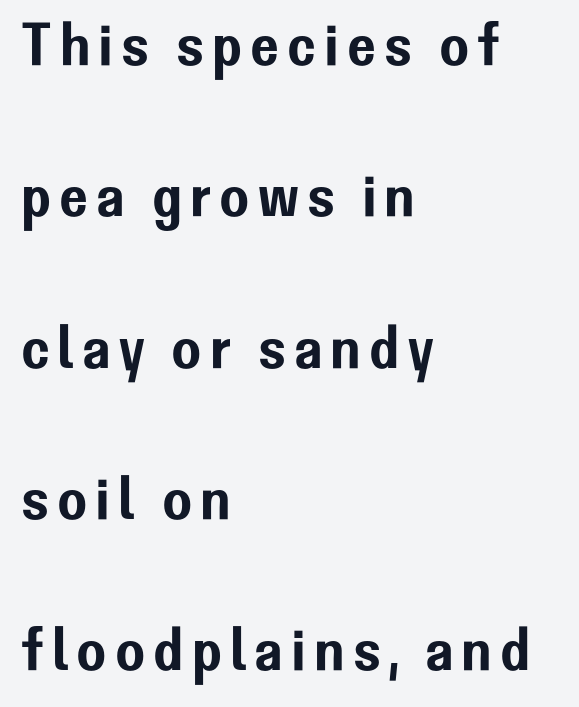
The image shows 61 px sans-serif type, upright; set left-aligned, loose line spacing (2.48x), not underlined; low stroke contrast and a medium x-height.
